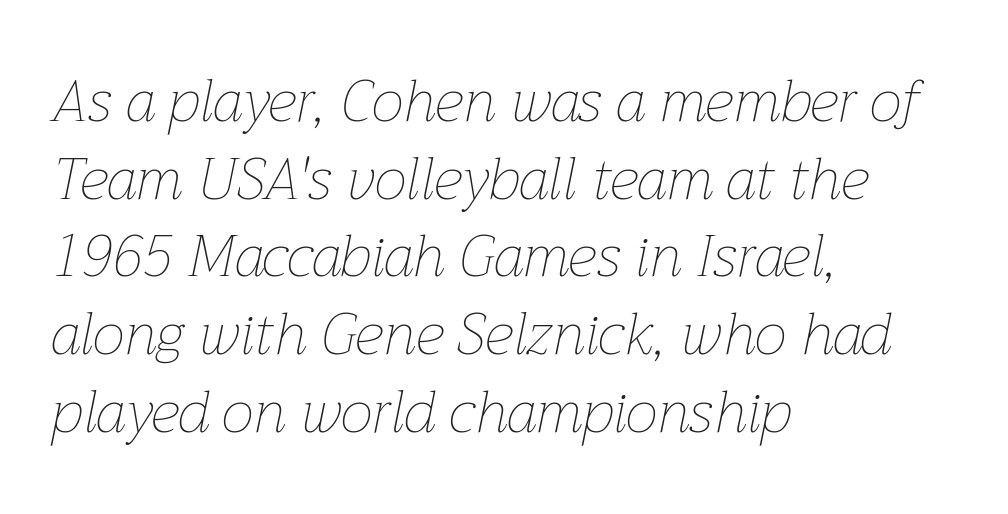
The image shows 58 px thin type, italic (leaning right); set left-aligned, normal line spacing (1.34x), normal letter spacing, not underlined; low stroke contrast and a medium x-height.
